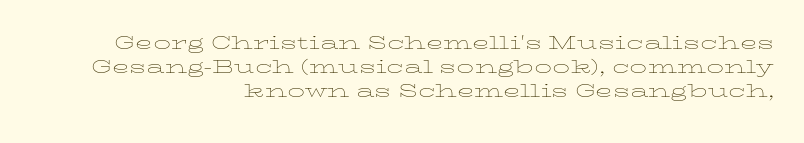
{"italic": "no", "bold": "no", "underline": "no", "align": "right", "line_spacing": "tight", "line_spacing_ratio": 1.05, "letter_spacing": "normal", "letter_spacing_em": 0.0, "glyph_px": 23}
